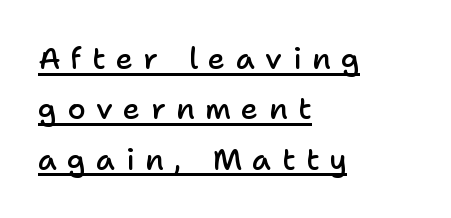
Q: Is the text bold? A: Semi-bold.
Q: Is the text italic (slanted)? A: No, it is upright.
Q: Is the typeface a serif or a sans-serif typeface? A: Sans-serif.
Q: Is the text underlined? A: Yes.
Q: How is the paragraph aligned? A: Left-aligned.
Q: Is the spacing between letters normal or unusually wide? A: Unusually wide.
Q: Is the spacing between lines tight, normal or loose? A: Normal.
Q: Width (condensed, normal, or wide)? A: Normal.
Q: Stroke contrast? A: Low.
Q: x-height? A: Medium.
Q: Monospaced? A: No.
